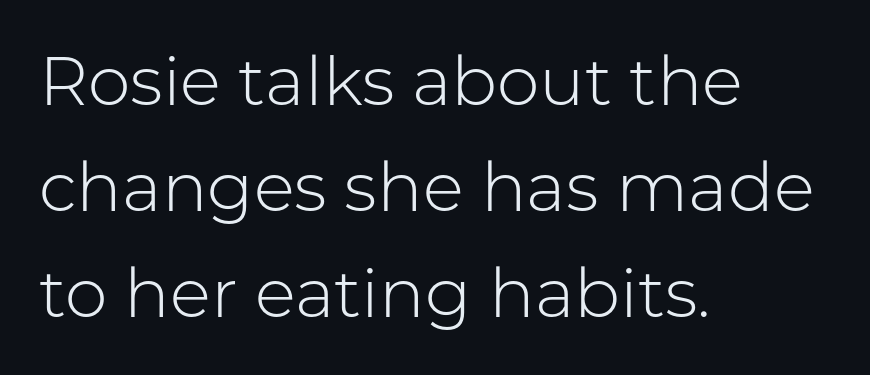
Q: Is the text bold? A: No.
Q: Is the text italic (slanted)? A: No, it is upright.
Q: Is the typeface a serif or a sans-serif typeface? A: Sans-serif.
Q: Is the text underlined? A: No.
Q: How is the paragraph aligned? A: Left-aligned.
Q: Is the spacing between letters normal or unusually wide? A: Normal.
Q: Is the spacing between lines tight, normal or loose? A: Normal.
Q: Width (condensed, normal, or wide)? A: Normal.
Q: Stroke contrast? A: Low.
Q: x-height? A: Medium.
Q: Monospaced? A: No.
